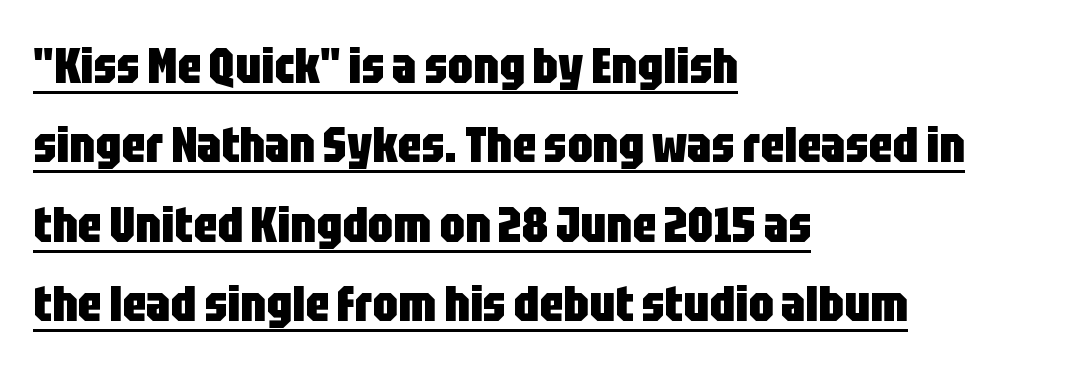
The image shows 50 px heavy, condensed sans-serif type, upright; set left-aligned, normal line spacing (1.59x), normal letter spacing, underlined; low stroke contrast and a large x-height.
